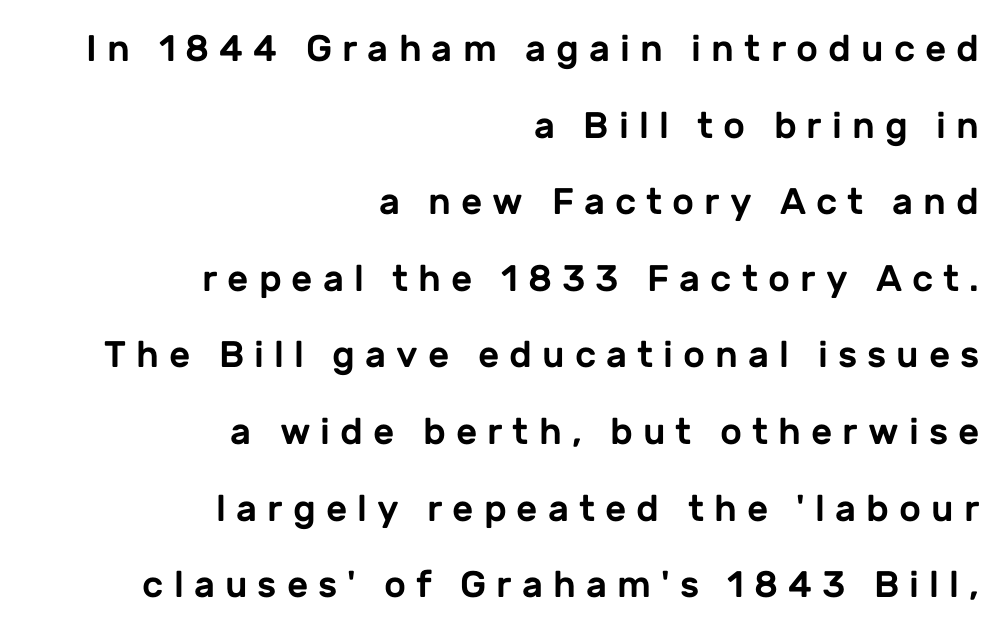
{"serif": "no", "italic": "no", "width": "normal", "stroke_contrast": "low", "x_height": "medium", "monospaced": "no", "underline": "no", "align": "right", "line_spacing": "loose", "line_spacing_ratio": 2.07, "letter_spacing": "wide", "letter_spacing_em": 0.27, "glyph_px": 37}
